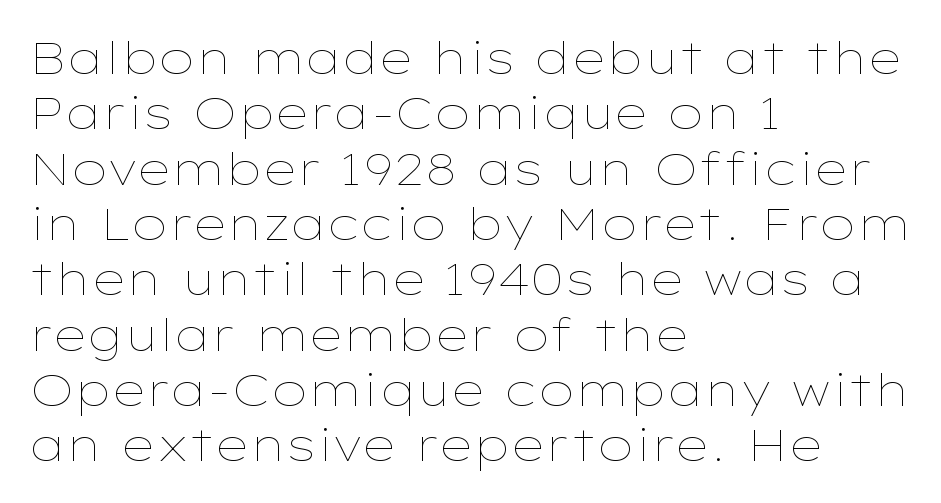
The image shows 45 px thin, wide type, upright; set left-aligned, line spacing 1.23x, normal letter spacing, not underlined; low stroke contrast and a medium x-height.
